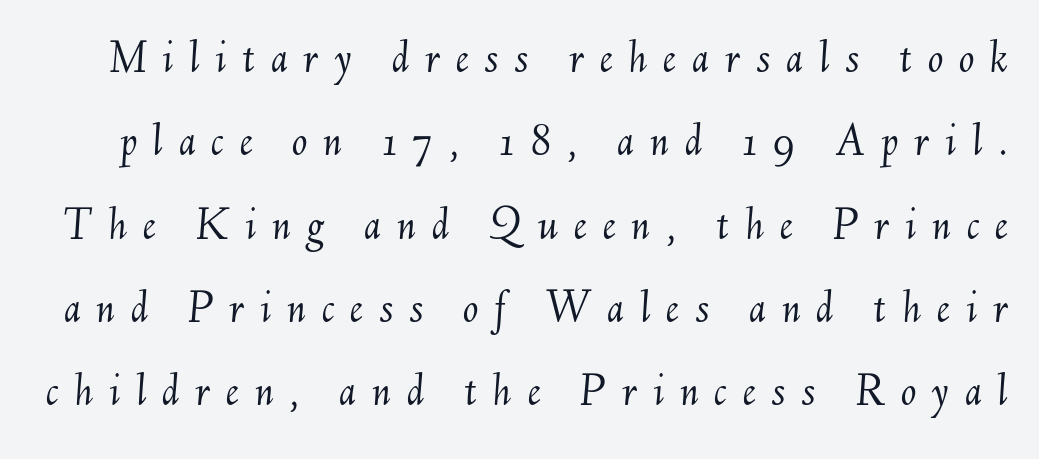
Q: Is the text bold? A: No.
Q: Is the text italic (slanted)? A: Yes, it leans right by about 6 degrees.
Q: Is the text underlined? A: No.
Q: Is the spacing between letters normal or unusually wide? A: Unusually wide.
Q: Width (condensed, normal, or wide)? A: Normal.
Q: Stroke contrast? A: Medium.
Q: x-height? A: Small.
Q: Monospaced? A: No.
